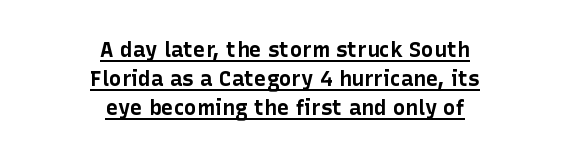
Q: Is the text bold? A: Yes.
Q: Is the text italic (slanted)? A: No, it is upright.
Q: Is the text underlined? A: Yes.
Q: How is the paragraph aligned? A: Centered.
Q: Is the spacing between letters normal or unusually wide? A: Normal.
Q: Is the spacing between lines tight, normal or loose? A: Normal.
